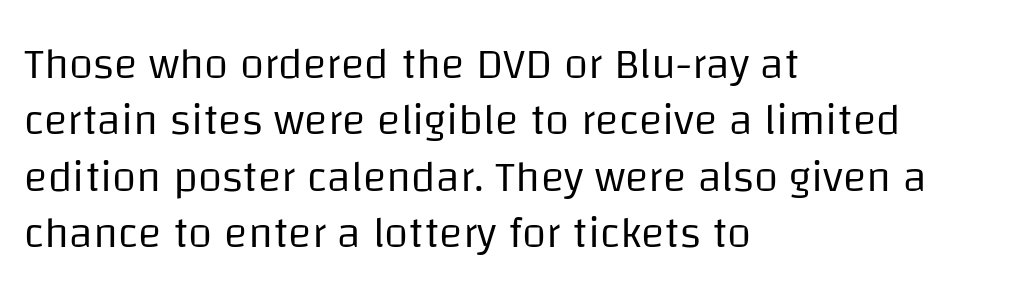
Q: Is the text bold? A: No.
Q: Is the text italic (slanted)? A: No, it is upright.
Q: Is the typeface a serif or a sans-serif typeface? A: Sans-serif.
Q: Is the text underlined? A: No.
Q: How is the paragraph aligned? A: Left-aligned.
Q: Is the spacing between letters normal or unusually wide? A: Normal.
Q: Is the spacing between lines tight, normal or loose? A: Normal.
Q: Width (condensed, normal, or wide)? A: Normal.
Q: Stroke contrast? A: Low.
Q: x-height? A: Large.
Q: Monospaced? A: No.
